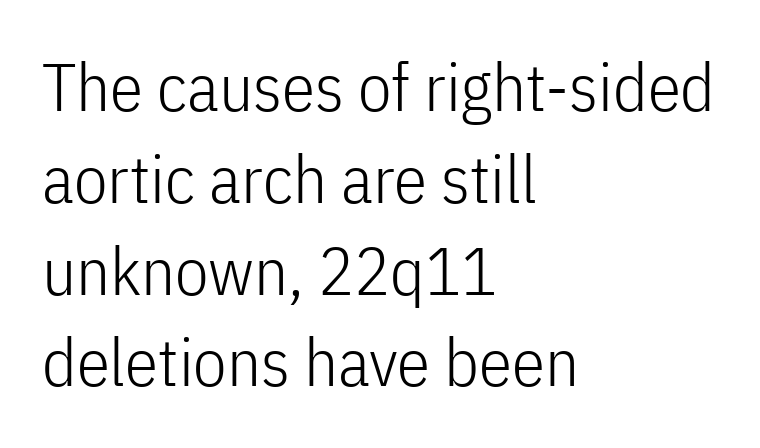
The image shows 67 px light, condensed sans-serif type, upright; set left-aligned, normal line spacing (1.37x), normal letter spacing, not underlined; low stroke contrast and a medium x-height.
